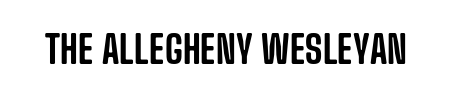
Q: Is the text italic (slanted)? A: No, it is upright.
Q: Is the typeface a serif or a sans-serif typeface? A: Sans-serif.
Q: Is the text underlined? A: No.
Q: Is the spacing between letters normal or unusually wide? A: Normal.
Q: Width (condensed, normal, or wide)? A: Condensed.
Q: Stroke contrast? A: Low.
Q: x-height? A: Large.
Q: Monospaced? A: No.
